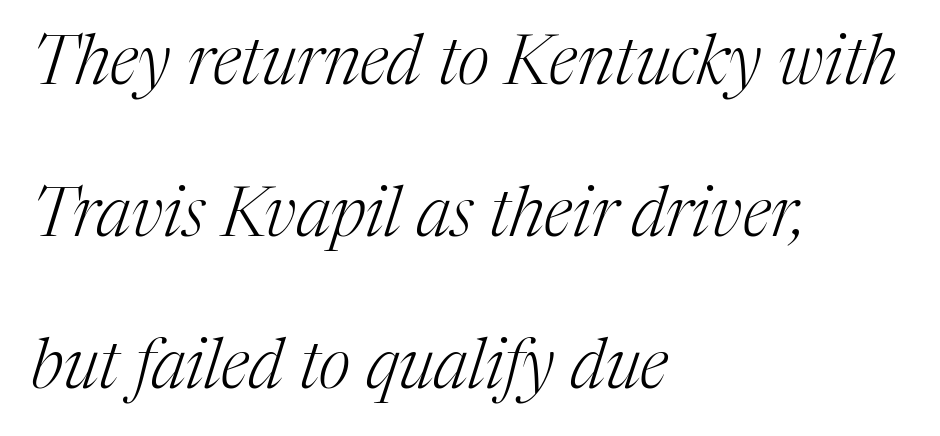
The image shows 69 px light serif type, italic (leaning right); set left-aligned, loose line spacing (2.2x), normal letter spacing, not underlined; medium stroke contrast and a medium x-height.
